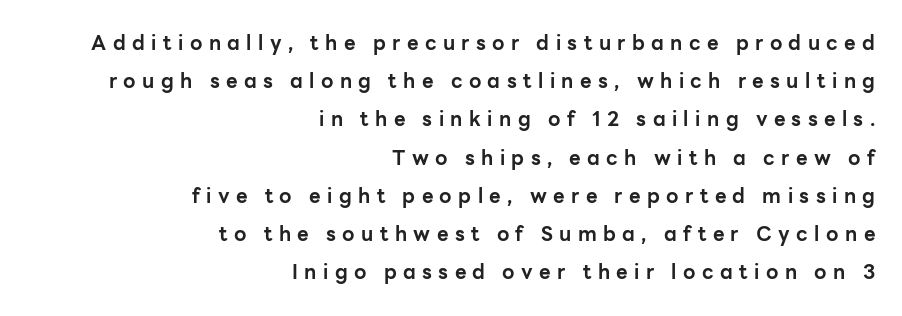
The image shows 20 px bold type, upright; set right-aligned, loose line spacing (1.91x), unusually wide letter spacing (+0.32 em), not underlined.
